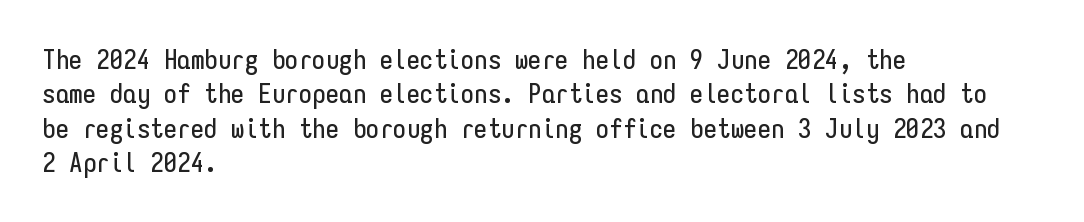
Q: Is the text italic (slanted)? A: No, it is upright.
Q: Is the text underlined? A: No.
Q: How is the paragraph aligned? A: Left-aligned.
Q: Is the spacing between letters normal or unusually wide? A: Normal.
Q: Is the spacing between lines tight, normal or loose? A: Normal.
